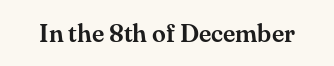
{"italic": "no", "underline": "no", "letter_spacing": "normal", "letter_spacing_em": 0.0, "glyph_px": 25}
